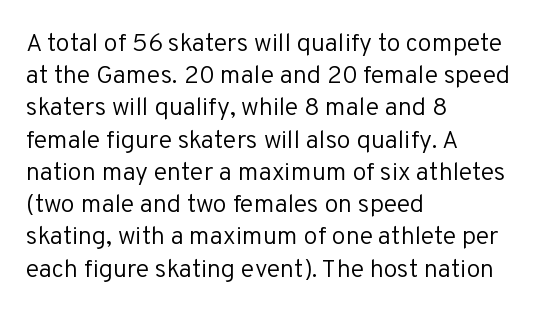
{"italic": "no", "bold": "no", "underline": "no", "align": "left", "line_spacing": "normal", "line_spacing_ratio": 1.29, "letter_spacing": "normal", "letter_spacing_em": 0.0, "glyph_px": 25}
